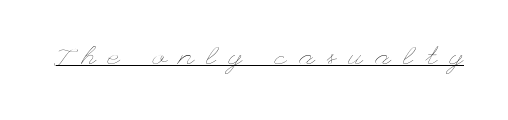
The image shows 26 px text type; set unusually wide letter spacing (+0.49 em), underlined.
